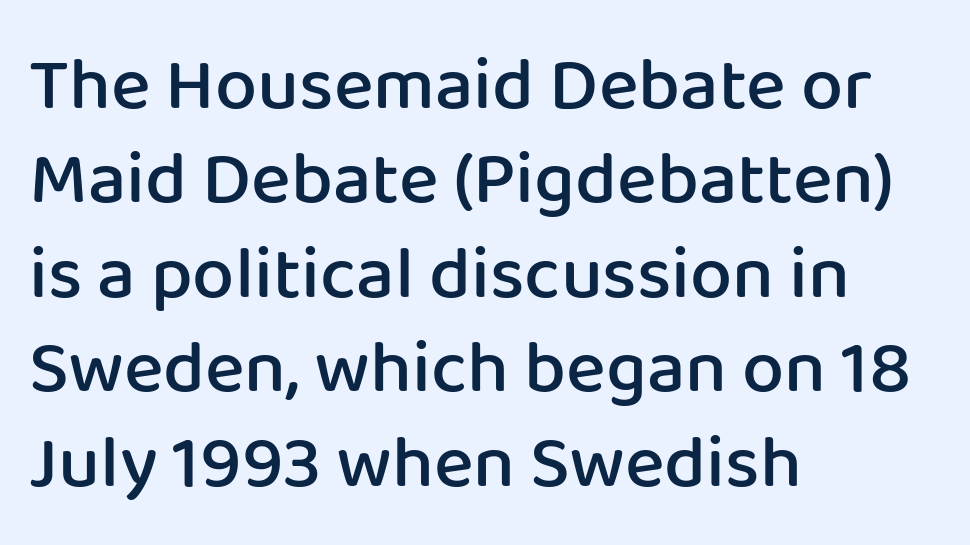
Serif or sans? Sans — the stroke terminals are bare. Summary of weight: moderately heavy, a semibold. The tracking reads as untouched default to a designer's eye. Characters remain perfectly vertical along every line. All the whitespace from short lines collects on the right.
